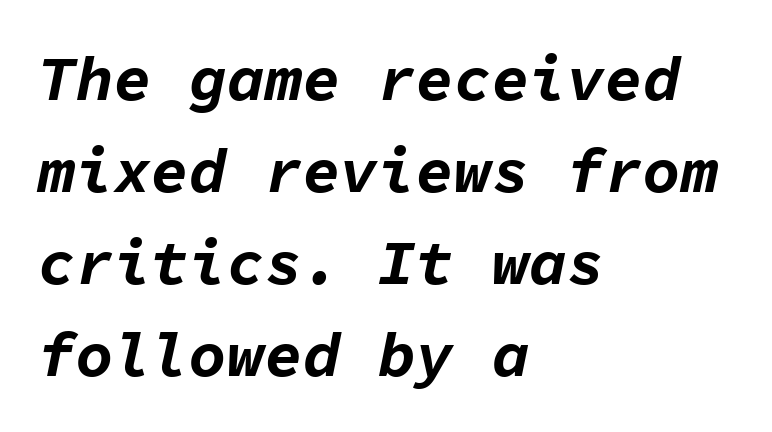
Successive baselines arrive at the customary interval. The area under the type is left untouched. This rendering leaves character spacing at its baseline value. These lines carry a lot of weight — the face is fully bold. Line starts are locked; line ends wander.
